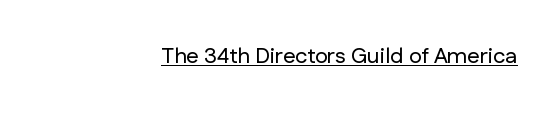
The image shows 22 px text type, upright; set right-aligned, normal letter spacing, underlined.
